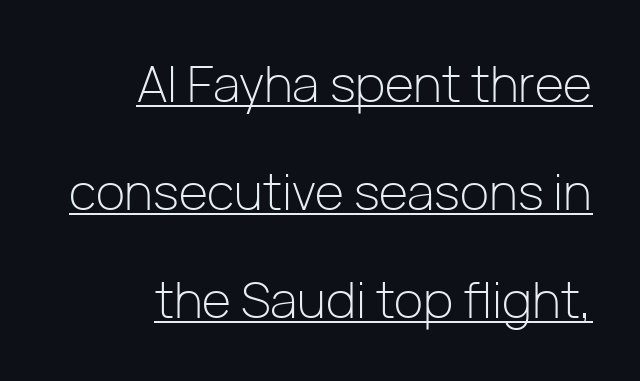
The paragraph shown leans on its right margin. Varying glyph widths throughout — classic text-font behaviour. The glyphs in this specimen are sans serif. The tracking reads as untouched default to a designer's eye. Notice how the stems are strictly vertical — no italics here.
